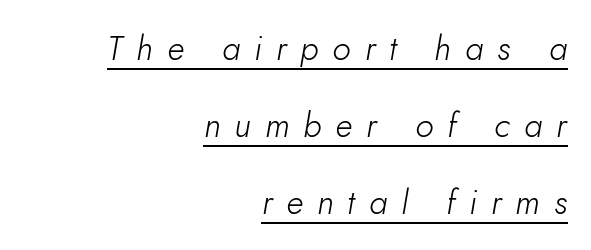
The image shows 34 px light type, italic (leaning right); set right-aligned, loose line spacing (2.26x), unusually wide letter spacing (+0.41 em), underlined; low stroke contrast and a small x-height.
